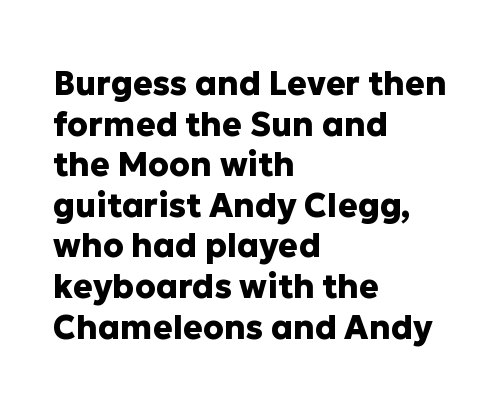
Q: Is the text bold? A: Yes.
Q: Is the text italic (slanted)? A: No, it is upright.
Q: Is the typeface a serif or a sans-serif typeface? A: Sans-serif.
Q: Is the text underlined? A: No.
Q: How is the paragraph aligned? A: Left-aligned.
Q: Is the spacing between letters normal or unusually wide? A: Normal.
Q: Width (condensed, normal, or wide)? A: Normal.
Q: Stroke contrast? A: Low.
Q: x-height? A: Medium.
Q: Monospaced? A: No.
